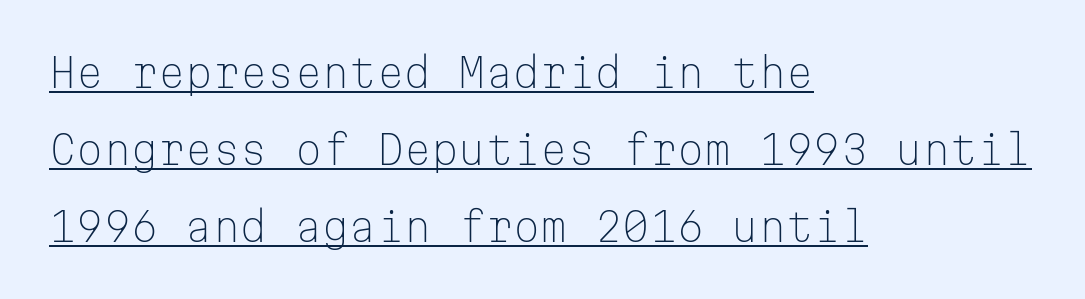
The image shows 39 px light sans-serif type, upright, monospaced; set left-aligned, loose line spacing (1.97x), normal letter spacing, underlined; low stroke contrast and a medium x-height.
